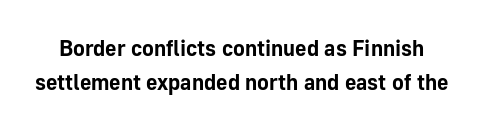
Q: Is the text bold? A: Yes.
Q: Is the text italic (slanted)? A: No, it is upright.
Q: Is the text underlined? A: No.
Q: Is the spacing between letters normal or unusually wide? A: Normal.
Q: Is the spacing between lines tight, normal or loose? A: Normal.
